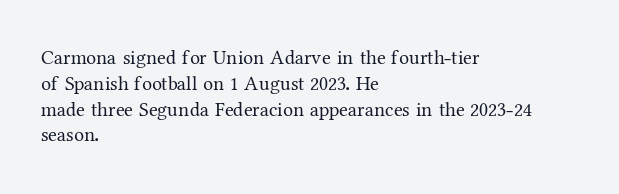
Interline gaps are of average width in this sample. Style check: upright. Tracking here is standard; glyphs follow each other at the usual distance. Stroke mass is kept to a normal reading level or below. Beneath every word, the page is bare. Leftover space on each line is placed entirely after the last word.
